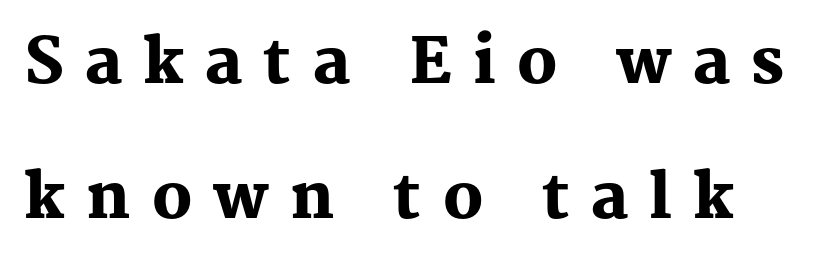
The image shows 62 px heavy serif type, upright; set loose line spacing (2.18x), unusually wide letter spacing (+0.34 em), not underlined; medium stroke contrast and a medium x-height.
